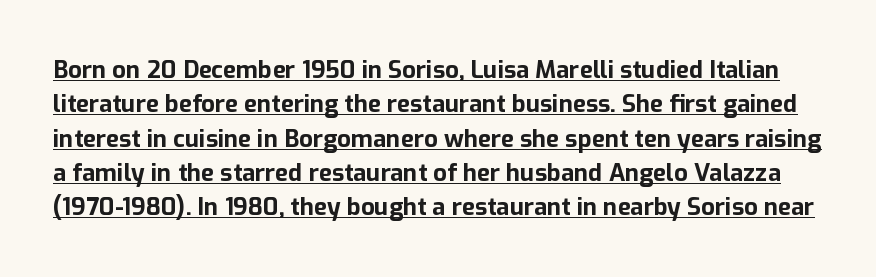
The image shows 24 px bold type, upright; set normal line spacing (1.43x), normal letter spacing, underlined.
